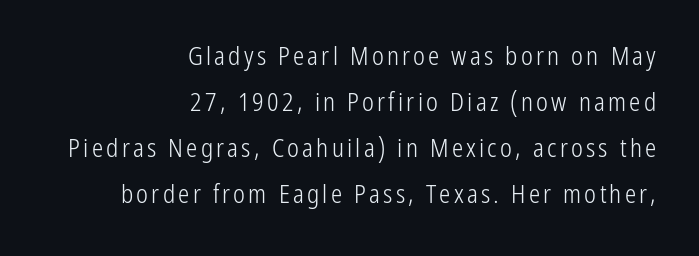
The image shows 25 px text type, upright; set right-aligned, line spacing 1.84x, not underlined.
